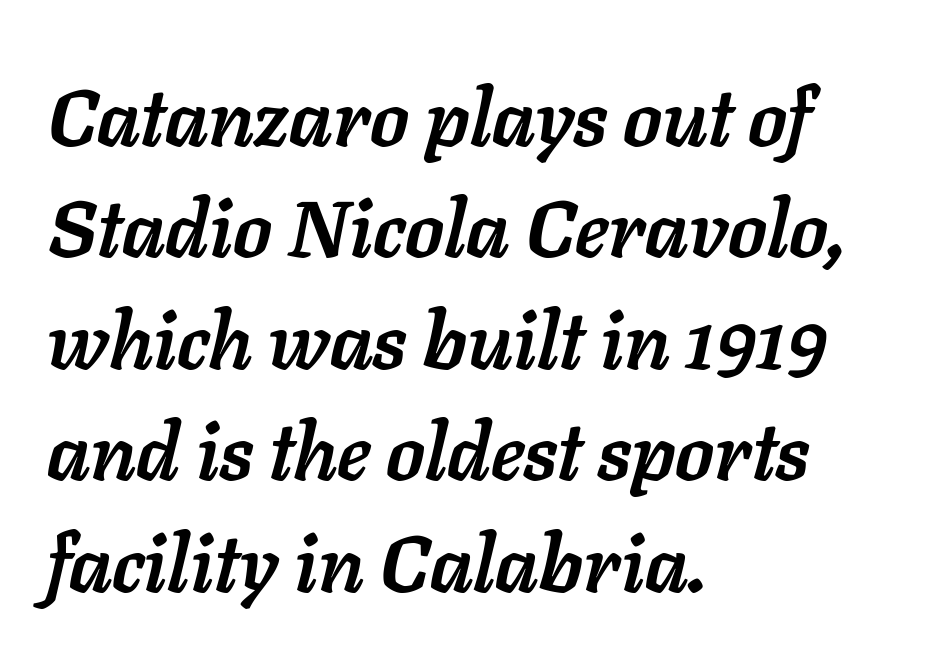
The image shows 79 px semibold type, italic (leaning right); set left-aligned, normal line spacing (1.41x), normal letter spacing, not underlined; low stroke contrast and a medium x-height.
